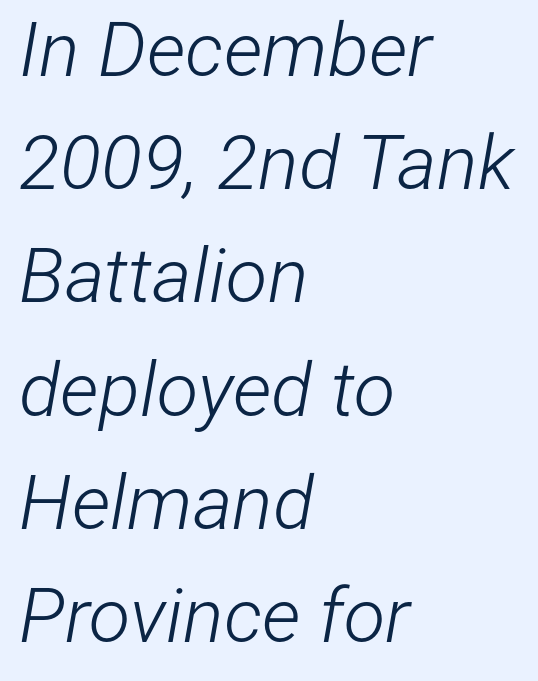
The image shows 76 px light, condensed type, italic (leaning right); set left-aligned, normal line spacing (1.49x), normal letter spacing, not underlined; low stroke contrast and a medium x-height.
